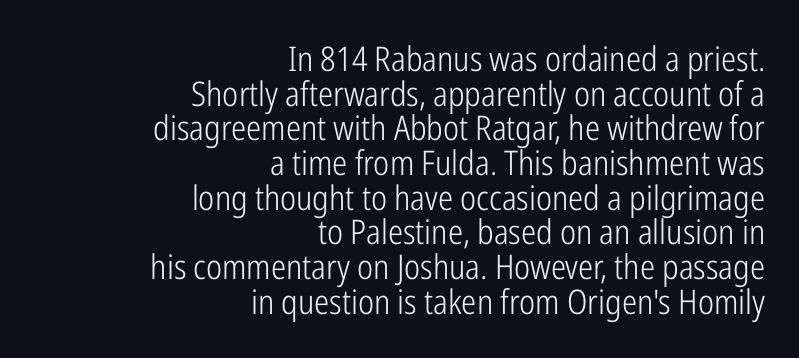
{"serif": "no", "italic": "no", "bold": "no", "weight": "light", "width": "condensed", "stroke_contrast": "low", "x_height": "medium", "monospaced": "no", "underline": "no", "align": "right", "line_spacing": "tight", "line_spacing_ratio": 1.02, "letter_spacing": "normal", "letter_spacing_em": 0.0, "glyph_px": 34}
